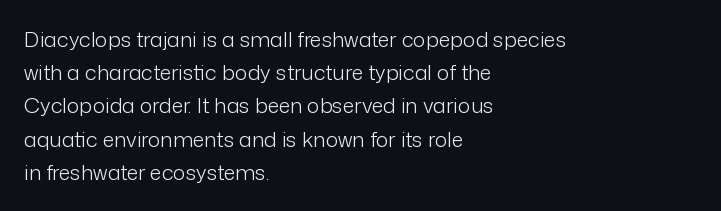
Q: Is the text bold? A: No.
Q: Is the text italic (slanted)? A: No, it is upright.
Q: Is the text underlined? A: No.
Q: How is the paragraph aligned? A: Left-aligned.
Q: Is the spacing between letters normal or unusually wide? A: Normal.
Q: Is the spacing between lines tight, normal or loose? A: Normal.
